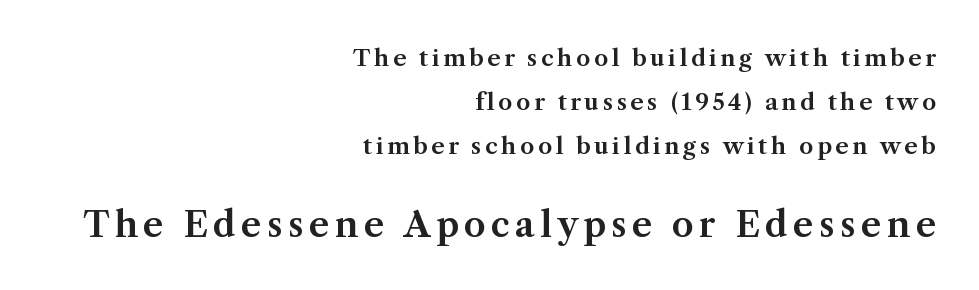
Do the letters lean? They stand straight. Proportional: the letters do not fall into vertical columns. If you squint, the bottom block still reads clearly — it's the larger of the two. These lines are set flush right with a ragged left edge.
